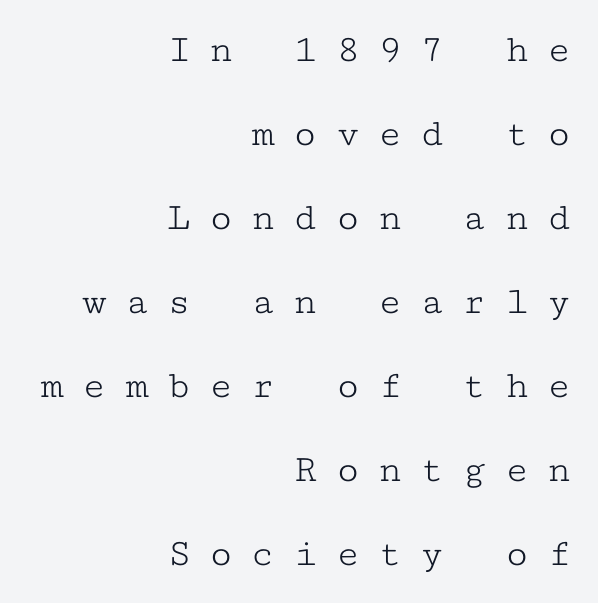
Q: Is the text bold? A: No.
Q: Is the text italic (slanted)? A: No, it is upright.
Q: Is the typeface a serif or a sans-serif typeface? A: Serif.
Q: Is the text underlined? A: No.
Q: How is the paragraph aligned? A: Right-aligned.
Q: Is the spacing between letters normal or unusually wide? A: Unusually wide.
Q: Is the spacing between lines tight, normal or loose? A: Loose.
Q: Width (condensed, normal, or wide)? A: Wide.
Q: Stroke contrast? A: Low.
Q: x-height? A: Medium.
Q: Monospaced? A: Yes.
